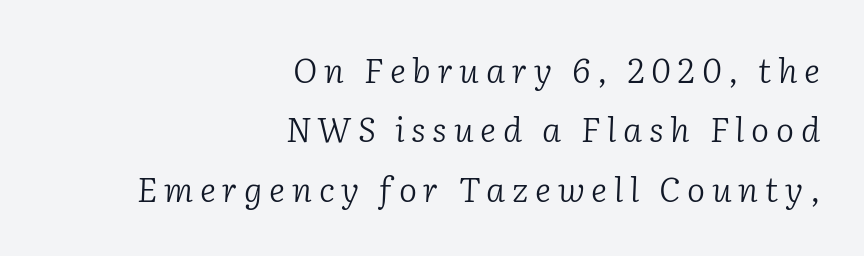
Glance below the letters and you will spot only blank space. Think of a printed novel: that variable character pitch is what you see here. These lines are set flush right with a ragged left edge. You can tell it's italic because the verticals aren't actually vertical. How are the letters spaced? Widely, with obvious added tracking.
